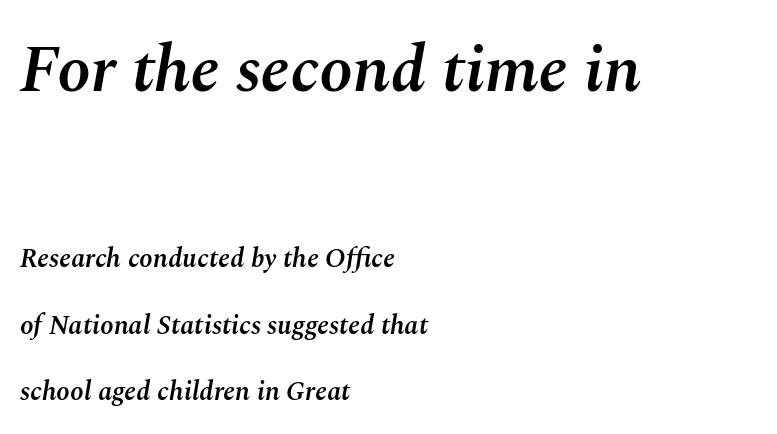
{"italic": "yes", "lean": "right", "slant_degrees": 10, "bold": "semi", "weight": "semibold", "width": "normal", "stroke_contrast": "medium", "x_height": "medium", "monospaced": "no", "underline": "no", "align": "left", "line_spacing": "loose", "line_spacing_ratio": 2.46, "letter_spacing": "normal", "letter_spacing_em": 0.0, "larger_block": "first", "size_ratio": 2.48, "glyph_px": 67}
